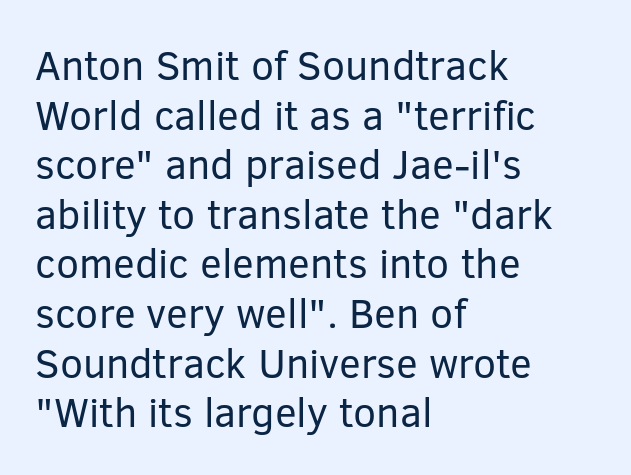
The image shows 41 px regular-weight sans-serif type, upright; set left-aligned, line spacing 1.21x, normal letter spacing, not underlined; low stroke contrast and a medium x-height.
